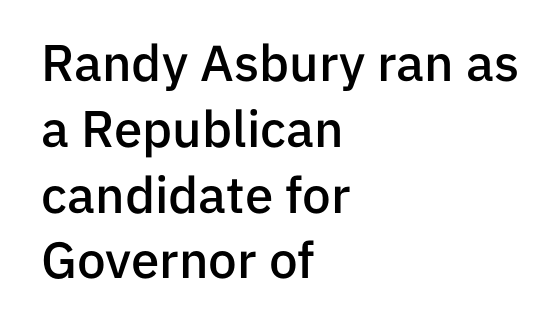
The image shows 51 px semibold sans-serif type, upright; set left-aligned, normal line spacing (1.29x), normal letter spacing, not underlined; low stroke contrast and a medium x-height.
